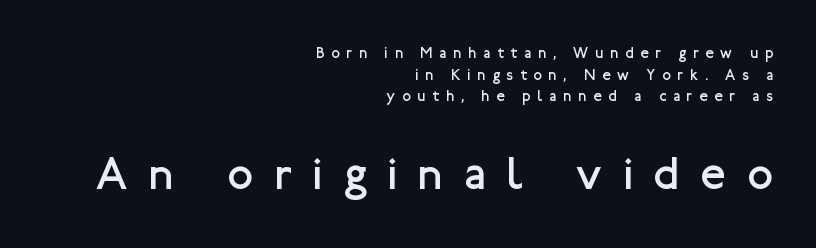
Here the second block reads like a headline and the first like body copy. A light-to-regular cut is what we see here. The lines in this sample share a right terminus and differ only in where they begin. Unlike a traditional serif, this face leaves its strokes unadorned.
